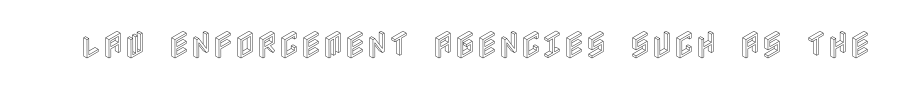
{"italic": "no", "width": "condensed", "x_height": "large", "underline": "no", "letter_spacing": "normal", "letter_spacing_em": 0.0, "glyph_px": 30}
